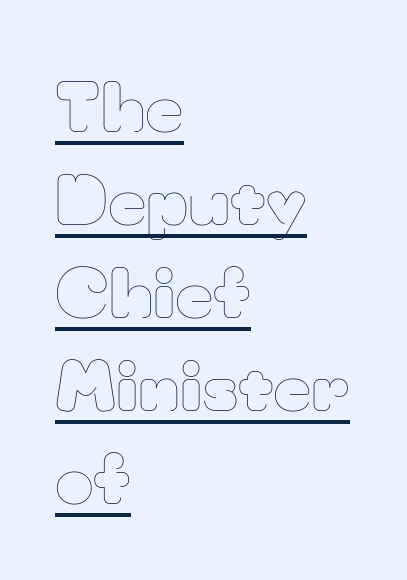
Is there much room between lines? A standard amount, neither cramped nor airy. You can tell it's not italic because the verticals are truly vertical. Which margin do the lines hug? The left one — the right edge is uneven. Each letter keeps its own natural width here, so spacing adapts to shape.
